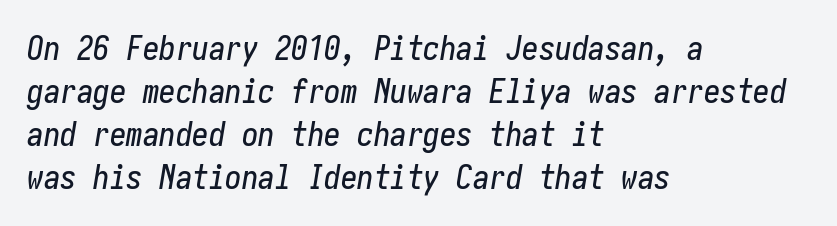
Q: Is the text italic (slanted)? A: Yes, it leans right by about 10 degrees.
Q: Is the text underlined? A: No.
Q: How is the paragraph aligned? A: Left-aligned.
Q: Is the spacing between letters normal or unusually wide? A: Normal.
Q: Is the spacing between lines tight, normal or loose? A: Normal.
Q: Width (condensed, normal, or wide)? A: Condensed.
Q: Stroke contrast? A: Low.
Q: x-height? A: Medium.
